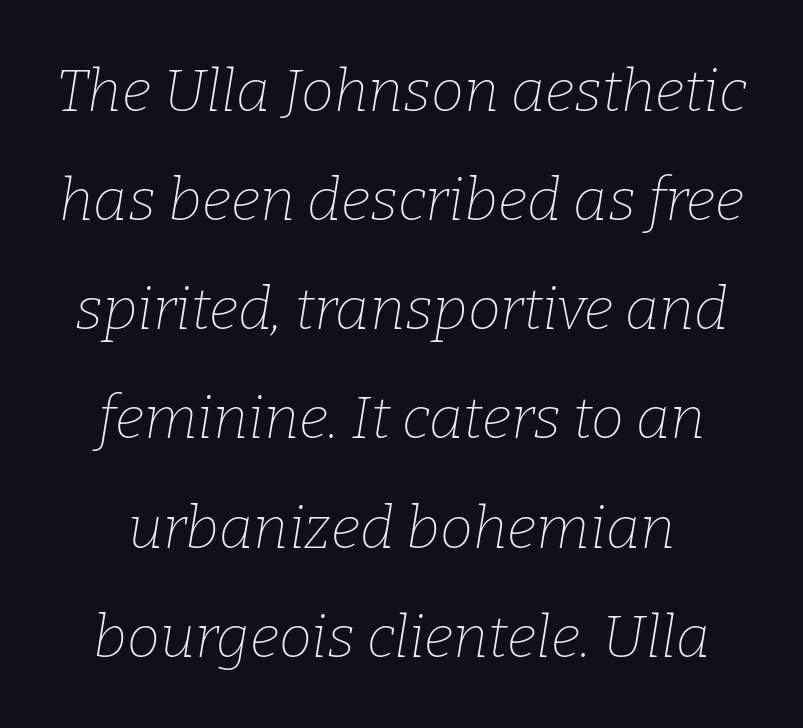
The image shows 59 px thin serif type, italic (leaning right); set line spacing 1.85x, normal letter spacing, not underlined; low stroke contrast and a medium x-height.
